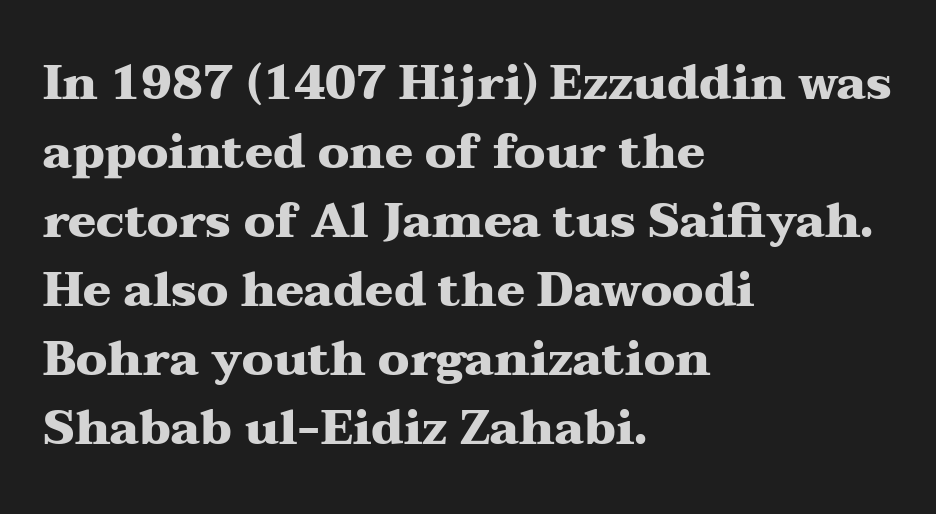
How would I describe the line gaps? Plain and ordinary. Note the varied advance widths — an 'i' is clearly narrower than an 'm'. A dark, heavy texture on the line: the type is bold. The type sits square on the baseline with zero lean. Inter-character spacing is left at the font's built-in metrics.
